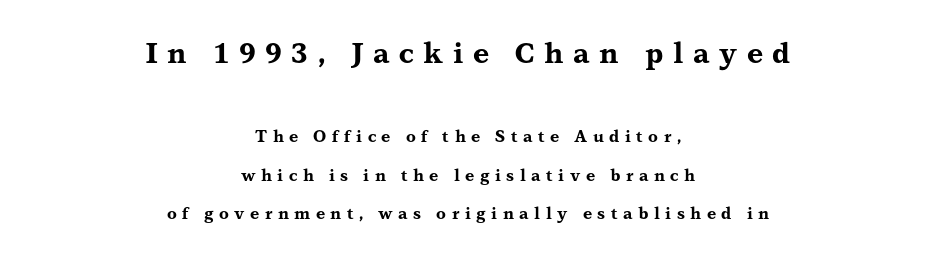
{"serif": "yes", "italic": "no", "bold": "yes", "weight": "bold", "width": "wide", "stroke_contrast": "medium", "x_height": "medium", "monospaced": "no", "underline": "no", "align": "center", "line_spacing": "loose", "line_spacing_ratio": 2.39, "letter_spacing": "wide", "letter_spacing_em": 0.34, "larger_block": "first", "size_ratio": 1.75, "glyph_px": 28}
